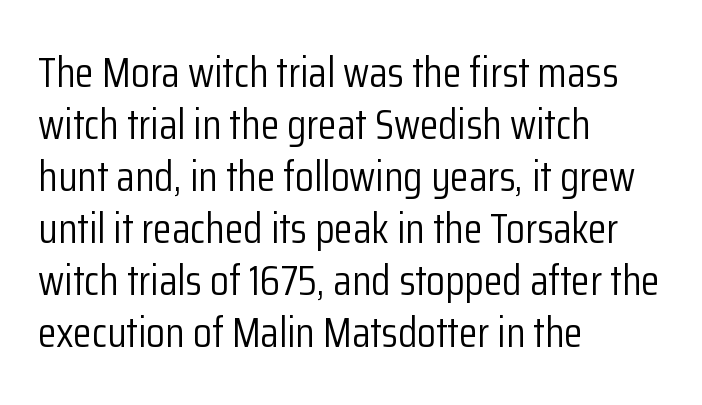
{"serif": "no", "italic": "no", "bold": "no", "weight": "light", "width": "condensed", "stroke_contrast": "low", "x_height": "medium", "monospaced": "no", "underline": "no", "align": "left", "line_spacing_ratio": 1.21, "letter_spacing": "normal", "letter_spacing_em": 0.0, "glyph_px": 43}
